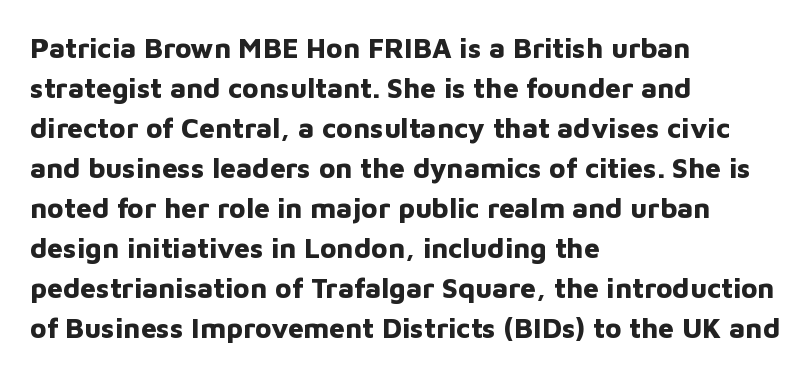
The image shows 28 px bold sans-serif type, upright; set left-aligned, normal line spacing (1.43x), normal letter spacing, not underlined; low stroke contrast and a medium x-height.
